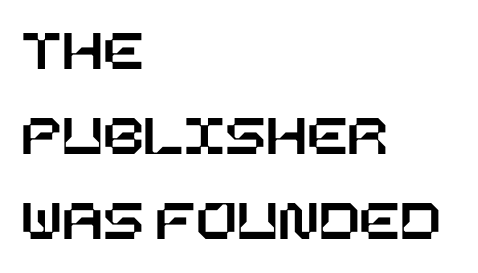
{"italic": "no", "width": "normal", "stroke_contrast": "low", "x_height": "large", "underline": "no", "align": "left", "line_spacing": "normal", "line_spacing_ratio": 1.42, "letter_spacing": "normal", "letter_spacing_em": 0.0, "glyph_px": 60}
